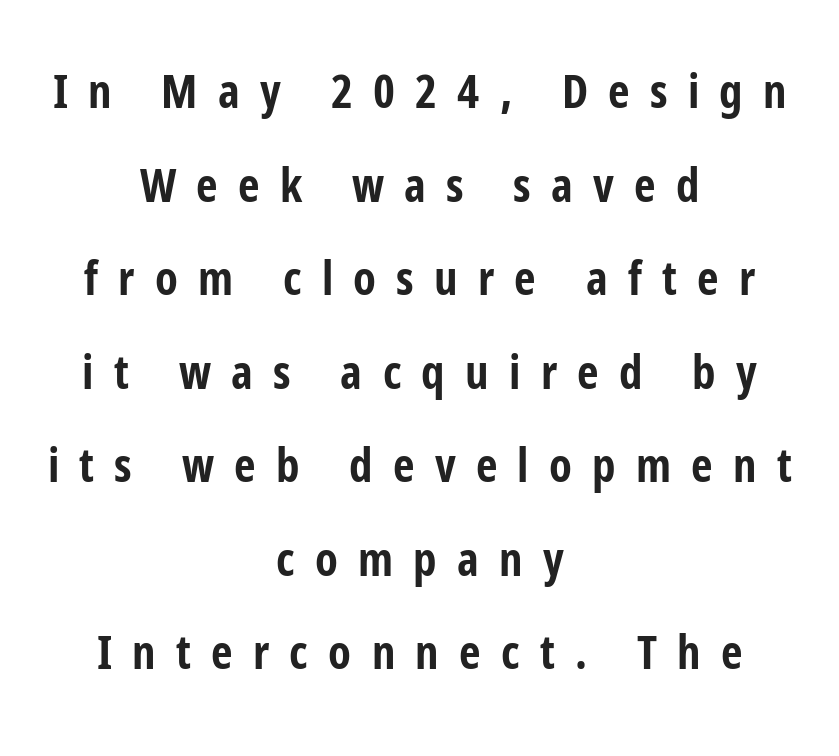
The image shows 47 px bold, condensed sans-serif type, upright; set centered, loose line spacing (1.99x), unusually wide letter spacing (+0.43 em), not underlined; low stroke contrast and a medium x-height.
